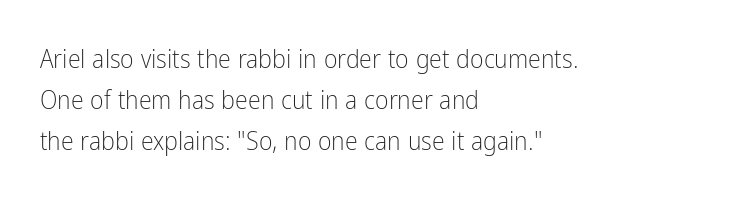
{"italic": "no", "bold": "no", "underline": "no", "align": "left", "line_spacing": "normal", "line_spacing_ratio": 1.58, "letter_spacing": "normal", "letter_spacing_em": 0.0, "glyph_px": 26}
